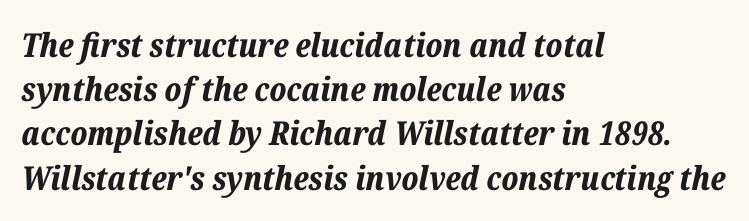
Q: Is the text bold? A: Yes.
Q: Is the text italic (slanted)? A: Yes, it leans right by about 12 degrees.
Q: Is the text underlined? A: No.
Q: How is the paragraph aligned? A: Left-aligned.
Q: Is the spacing between letters normal or unusually wide? A: Normal.
Q: Is the spacing between lines tight, normal or loose? A: Normal.
Q: Width (condensed, normal, or wide)? A: Normal.
Q: Stroke contrast? A: Low.
Q: x-height? A: Medium.
Q: Monospaced? A: No.
